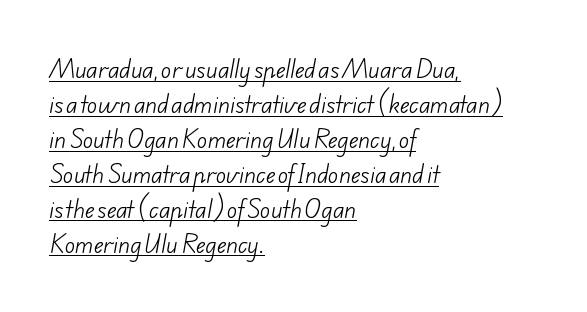
{"bold": "no", "underline": "yes", "align": "left", "line_spacing": "normal", "line_spacing_ratio": 1.59, "letter_spacing": "normal", "letter_spacing_em": 0.0, "glyph_px": 22}
